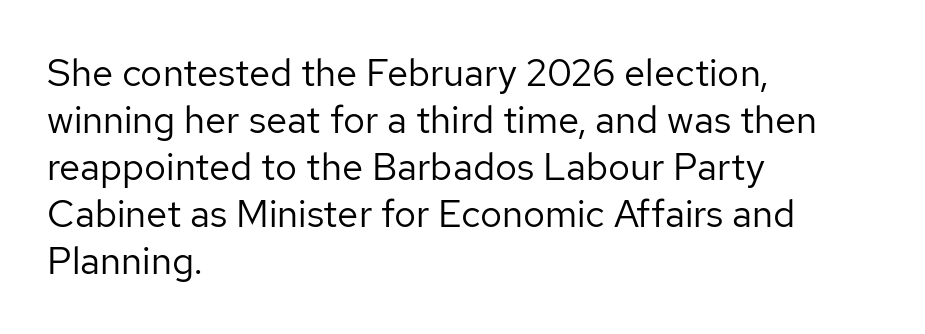
{"serif": "no", "italic": "no", "bold": "no", "weight": "regular", "width": "normal", "stroke_contrast": "low", "x_height": "medium", "monospaced": "no", "underline": "no", "align": "left", "line_spacing_ratio": 1.24, "letter_spacing": "normal", "letter_spacing_em": 0.0, "glyph_px": 38}
